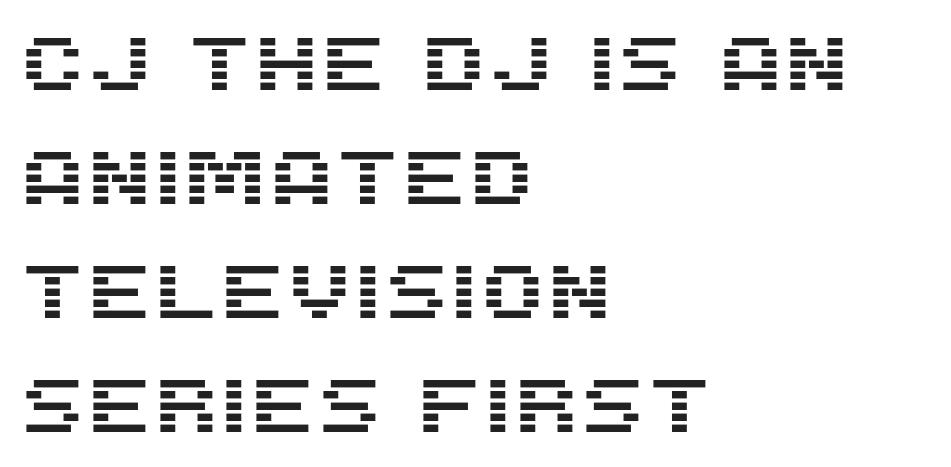
{"serif": "no", "italic": "no", "width": "normal", "stroke_contrast": "medium", "x_height": "large", "monospaced": "no", "underline": "no", "align": "left", "line_spacing": "normal", "line_spacing_ratio": 1.5, "letter_spacing": "normal", "letter_spacing_em": 0.0, "glyph_px": 76}
